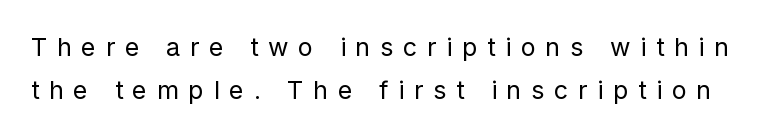
Q: Is the text bold? A: No.
Q: Is the text italic (slanted)? A: No, it is upright.
Q: Is the text underlined? A: No.
Q: Is the spacing between letters normal or unusually wide? A: Unusually wide.
